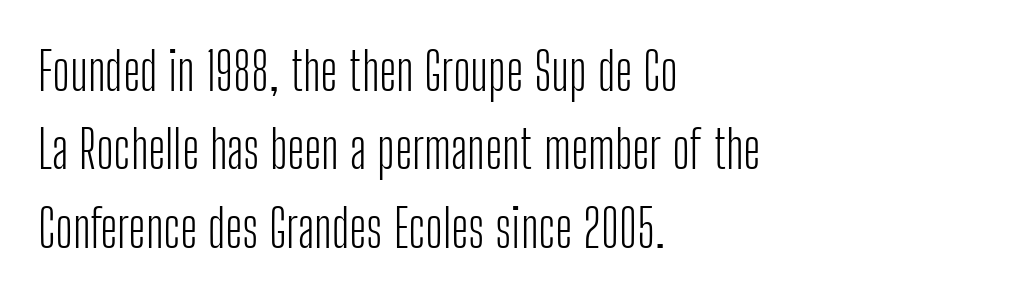
{"serif": "no", "italic": "no", "bold": "no", "weight": "light", "width": "condensed", "stroke_contrast": "low", "x_height": "medium", "monospaced": "no", "underline": "no", "align": "left", "line_spacing": "normal", "line_spacing_ratio": 1.48, "letter_spacing": "normal", "letter_spacing_em": 0.0, "glyph_px": 53}
